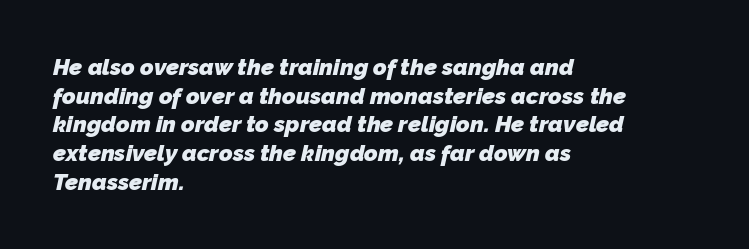
Notice how descenders clear the ascenders below comfortably — that's standard leading. The tracking reads as untouched default to a designer's eye. Stroke thickness is high; the sample reads as a true bold. Descenders hang freely into open space.
